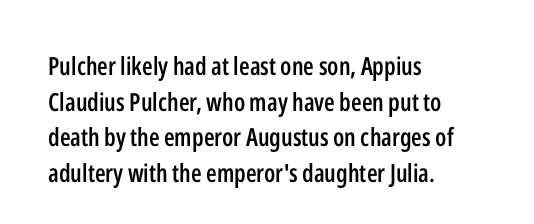
{"italic": "no", "bold": "semi", "underline": "no", "align": "left", "line_spacing": "normal", "line_spacing_ratio": 1.43, "letter_spacing": "normal", "letter_spacing_em": 0.0, "glyph_px": 25}
